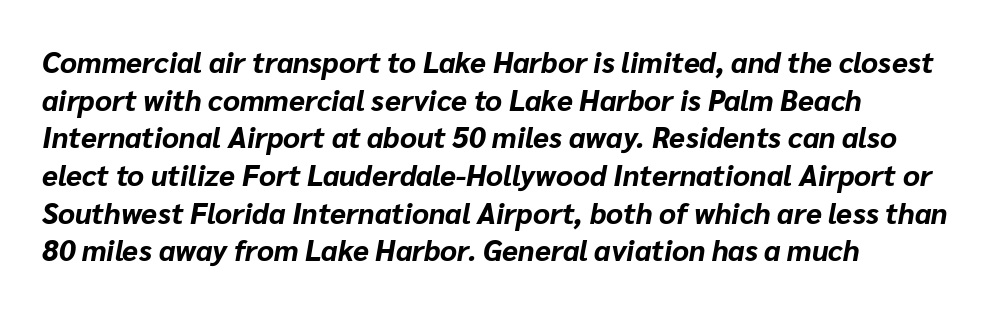
The strip under each line holds only bare page. Every row of glyphs begins at an identical x-position on the left. The rendering uses natural spacing where letterforms have individual widths. Each new line begins a customary step beneath the previous one. How are the letters spaced? Ordinarily, with no added tracking.
